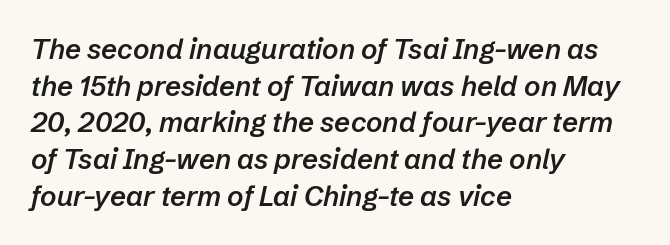
The image shows 28 px semibold type, italic (leaning right); set left-aligned, normal line spacing (1.31x), normal letter spacing, not underlined; low stroke contrast and a medium x-height.
